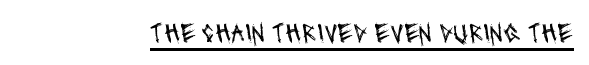
The image shows 28 px regular-weight, condensed sans-serif type; set normal letter spacing, underlined; medium stroke contrast and a large x-height.
